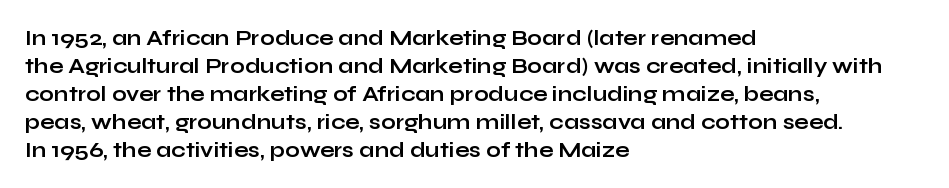
Style check: upright. Reading down the block, your eye returns to a fixed left position each line. This rendering leaves character spacing at its baseline value. Check under the words: just untouched page.
